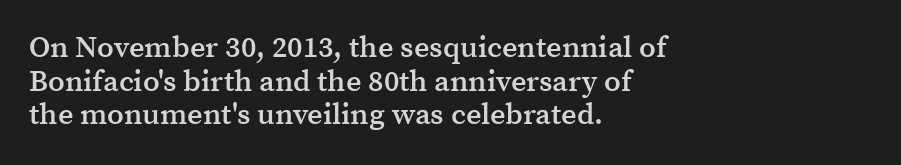
The image shows 30 px semibold serif type, upright; set left-aligned, tight line spacing (1.12x), normal letter spacing, not underlined; medium stroke contrast and a medium x-height.
